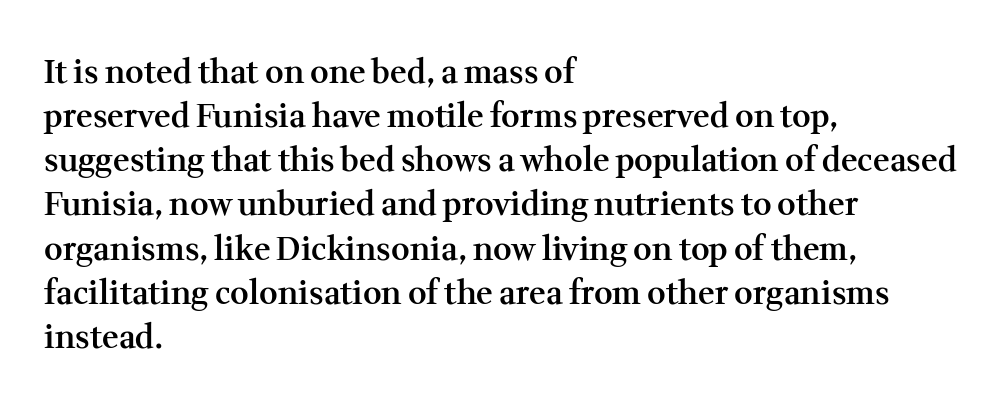
{"serif": "yes", "italic": "no", "bold": "semi", "weight": "semibold", "width": "normal", "stroke_contrast": "medium", "x_height": "medium", "monospaced": "no", "underline": "no", "align": "left", "line_spacing": "normal", "line_spacing_ratio": 1.38, "letter_spacing": "normal", "letter_spacing_em": 0.0, "glyph_px": 32}
